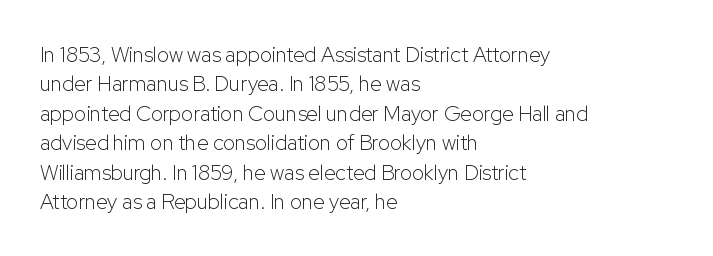
Q: Is the text bold? A: No.
Q: Is the text italic (slanted)? A: No, it is upright.
Q: Is the text underlined? A: No.
Q: How is the paragraph aligned? A: Left-aligned.
Q: Is the spacing between letters normal or unusually wide? A: Normal.
Q: Is the spacing between lines tight, normal or loose? A: Normal.
